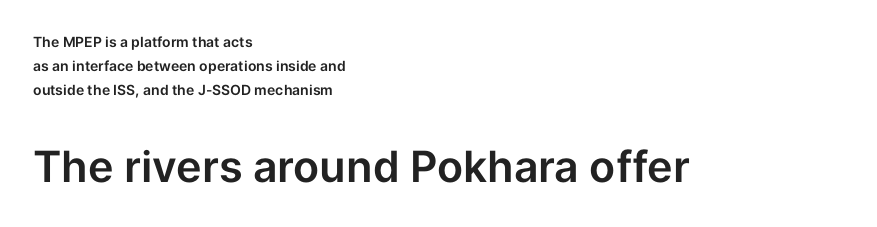
The image shows 43 px sans-serif type, upright; set left-aligned, line spacing 1.73x, normal letter spacing, not underlined; the second (bottom) block is 3.07x larger; low stroke contrast and a medium x-height.
